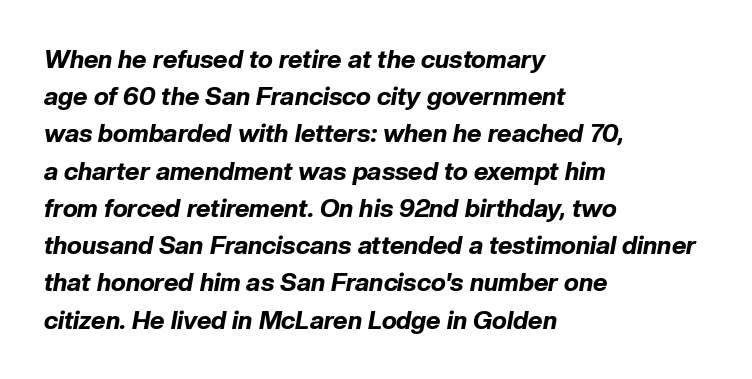
{"italic": "yes", "lean": "right", "slant_degrees": 10, "bold": "yes", "underline": "no", "align": "left", "line_spacing": "normal", "line_spacing_ratio": 1.49, "letter_spacing": "normal", "letter_spacing_em": 0.0, "glyph_px": 25}
